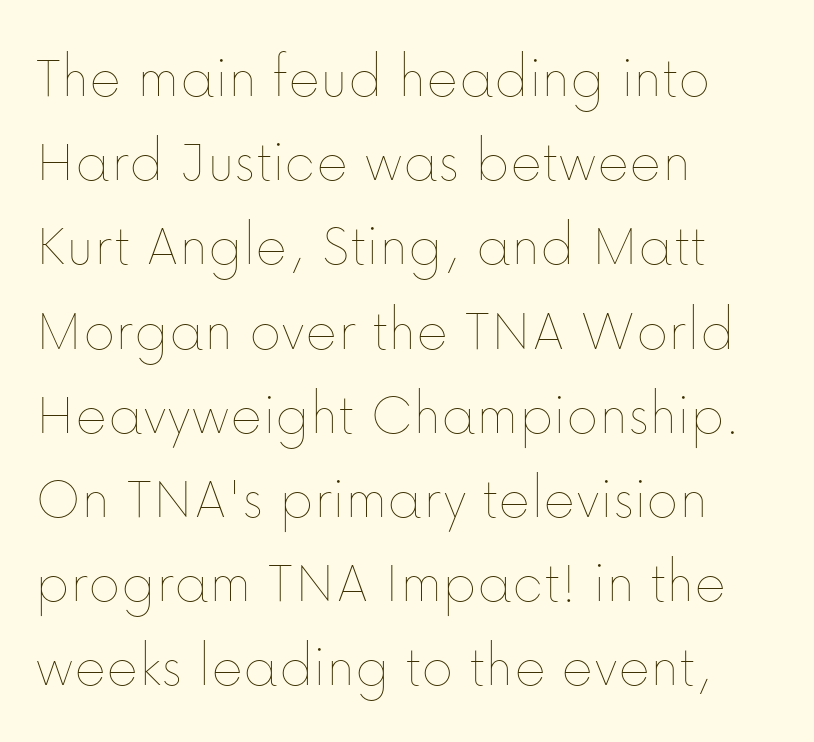
{"italic": "no", "bold": "no", "weight": "thin", "width": "normal", "stroke_contrast": "low", "x_height": "medium", "monospaced": "no", "underline": "no", "align": "left", "line_spacing": "normal", "line_spacing_ratio": 1.38, "letter_spacing": "normal", "letter_spacing_em": 0.0, "glyph_px": 61}
